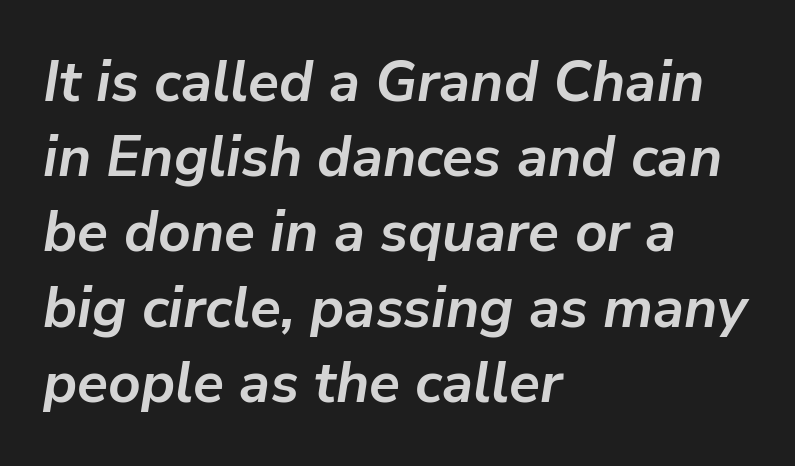
Q: Is the text bold? A: Yes.
Q: Is the text italic (slanted)? A: Yes, it leans right by about 9 degrees.
Q: Is the text underlined? A: No.
Q: How is the paragraph aligned? A: Left-aligned.
Q: Is the spacing between letters normal or unusually wide? A: Normal.
Q: Is the spacing between lines tight, normal or loose? A: Normal.
Q: Width (condensed, normal, or wide)? A: Normal.
Q: Stroke contrast? A: Low.
Q: x-height? A: Medium.
Q: Monospaced? A: No.
